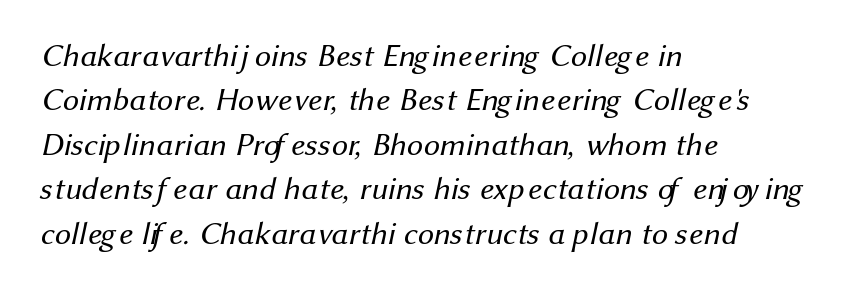
{"serif": "no", "bold": "no", "weight": "regular", "width": "normal", "stroke_contrast": "medium", "x_height": "medium", "monospaced": "no", "underline": "no", "align": "left", "line_spacing": "normal", "line_spacing_ratio": 1.39, "letter_spacing": "normal", "letter_spacing_em": 0.0, "glyph_px": 32}
